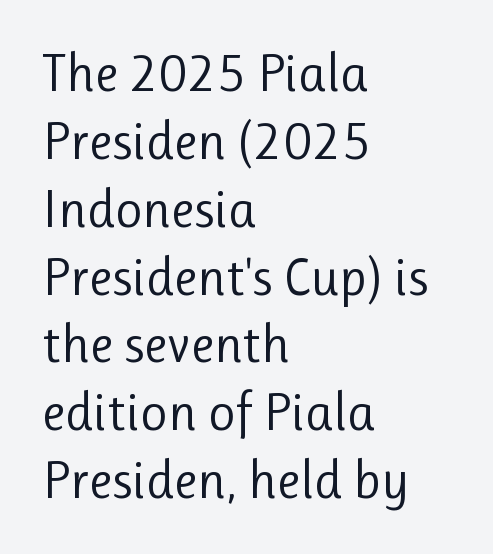
{"serif": "no", "italic": "no", "bold": "no", "weight": "regular", "width": "normal", "stroke_contrast": "low", "x_height": "medium", "monospaced": "no", "underline": "no", "align": "left", "line_spacing": "normal", "line_spacing_ratio": 1.28, "letter_spacing": "normal", "letter_spacing_em": 0.0, "glyph_px": 53}
